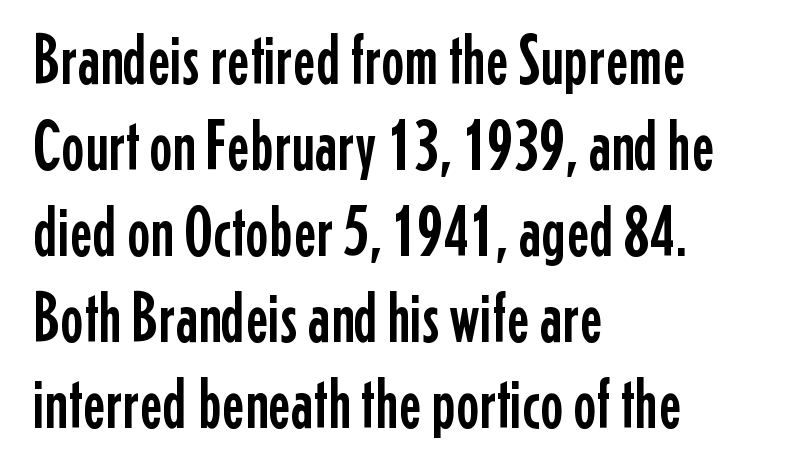
The image shows 70 px condensed sans-serif type, upright; set left-aligned, line spacing 1.23x, normal letter spacing, not underlined; low stroke contrast and a medium x-height.
